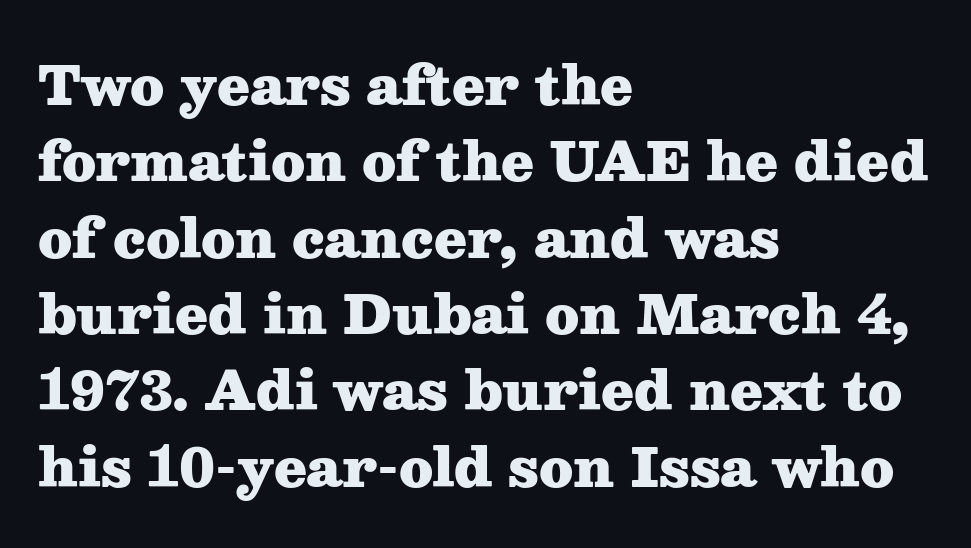
Compared with typical paragraphs, the rows here are spaced about the same. Only glyphs here, with clear space below each row. The rag falls on the right side of this text block. Plenty of ink on the page — the face is bold. Note the varied advance widths — an 'i' is clearly narrower than an 'm'.
